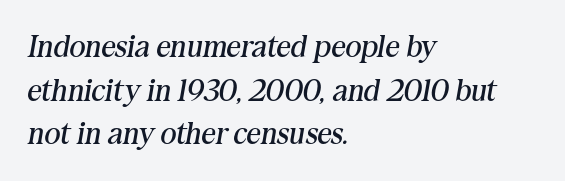
Q: Is the text bold? A: No.
Q: Is the text italic (slanted)? A: Yes, it leans right by about 10 degrees.
Q: Is the typeface a serif or a sans-serif typeface? A: Serif.
Q: Is the text underlined? A: No.
Q: How is the paragraph aligned? A: Left-aligned.
Q: Is the spacing between letters normal or unusually wide? A: Normal.
Q: Is the spacing between lines tight, normal or loose? A: Normal.
Q: Width (condensed, normal, or wide)? A: Normal.
Q: Stroke contrast? A: Medium.
Q: x-height? A: Medium.
Q: Monospaced? A: No.
